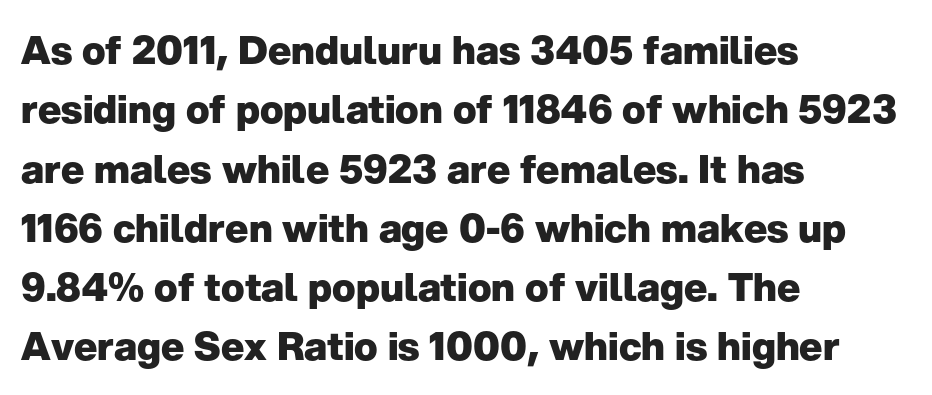
The image shows 39 px heavy sans-serif type, upright; set left-aligned, normal line spacing (1.52x), normal letter spacing, not underlined; low stroke contrast and a medium x-height.
